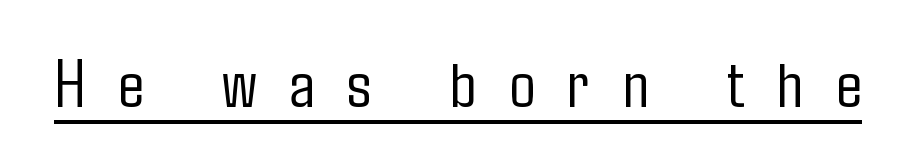
Q: Is the text bold? A: No.
Q: Is the text italic (slanted)? A: No, it is upright.
Q: Is the typeface a serif or a sans-serif typeface? A: Sans-serif.
Q: Is the text underlined? A: Yes.
Q: Is the spacing between letters normal or unusually wide? A: Unusually wide.
Q: Width (condensed, normal, or wide)? A: Condensed.
Q: Stroke contrast? A: Low.
Q: x-height? A: Medium.
Q: Monospaced? A: No.
